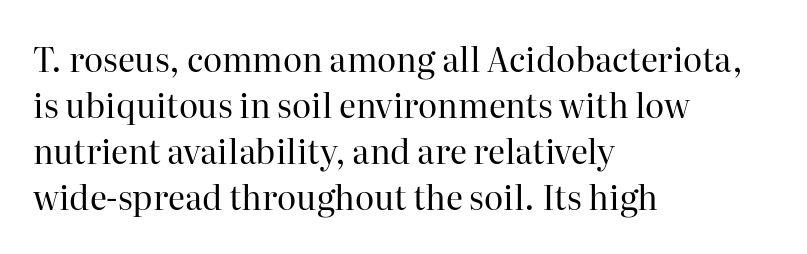
Q: Is the text bold? A: No.
Q: Is the text italic (slanted)? A: No, it is upright.
Q: Is the typeface a serif or a sans-serif typeface? A: Serif.
Q: Is the text underlined? A: No.
Q: How is the paragraph aligned? A: Left-aligned.
Q: Is the spacing between letters normal or unusually wide? A: Normal.
Q: Is the spacing between lines tight, normal or loose? A: Normal.
Q: Width (condensed, normal, or wide)? A: Normal.
Q: Stroke contrast? A: High.
Q: x-height? A: Medium.
Q: Monospaced? A: No.
